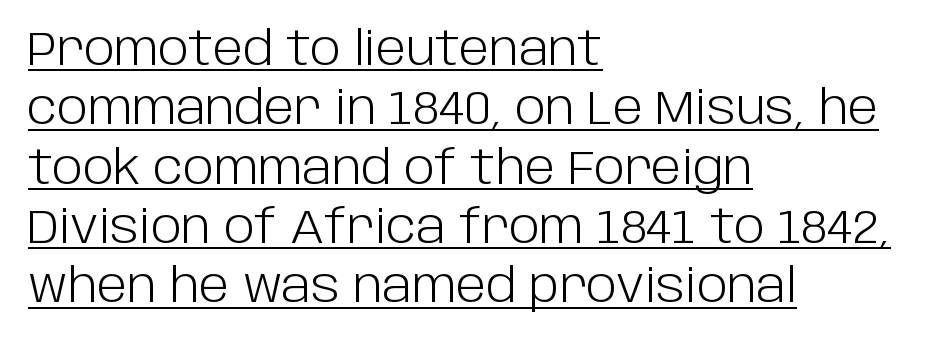
The image shows 46 px light sans-serif type, upright; set left-aligned, normal line spacing (1.29x), normal letter spacing, underlined; low stroke contrast and a large x-height.
